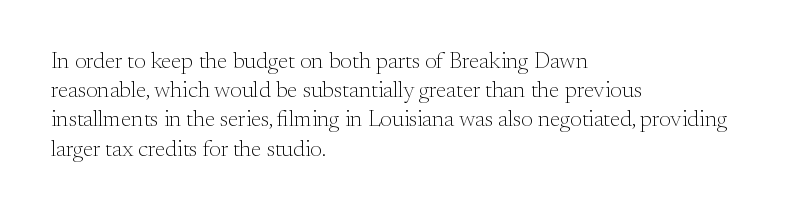
Nothing unusual about the tracking: characters are spaced as the font intends. Caption: multi-line text, flush left, ragged right. How would I describe the line gaps? Plain and ordinary. Unbolded letterforms with no extra heft.
